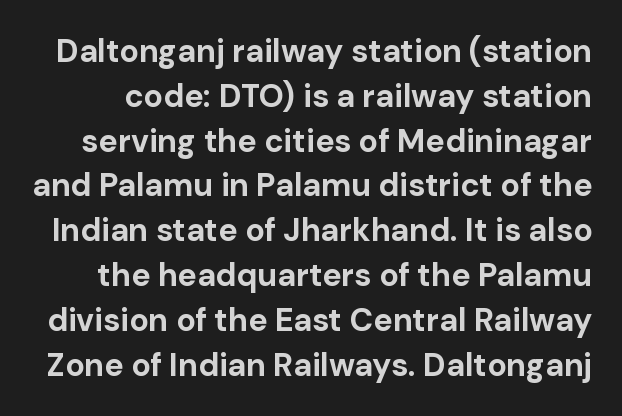
Q: Is the text bold? A: Yes.
Q: Is the text italic (slanted)? A: No, it is upright.
Q: Is the typeface a serif or a sans-serif typeface? A: Sans-serif.
Q: Is the text underlined? A: No.
Q: Is the spacing between letters normal or unusually wide? A: Normal.
Q: Is the spacing between lines tight, normal or loose? A: Normal.
Q: Width (condensed, normal, or wide)? A: Normal.
Q: Stroke contrast? A: Low.
Q: x-height? A: Medium.
Q: Monospaced? A: No.
